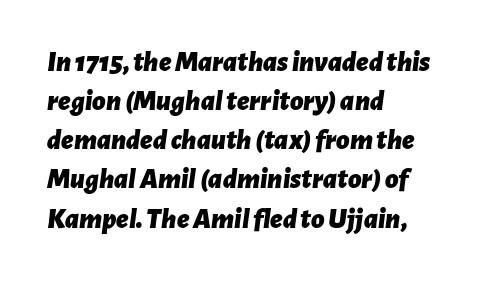
The image shows 29 px bold type, italic (leaning right); set left-aligned, normal line spacing (1.35x), normal letter spacing, not underlined; low stroke contrast and a medium x-height.
